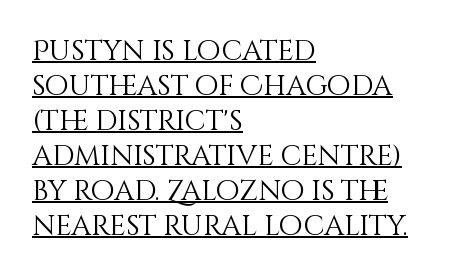
Q: Is the text bold? A: No.
Q: Is the text italic (slanted)? A: No, it is upright.
Q: Is the text underlined? A: Yes.
Q: How is the paragraph aligned? A: Left-aligned.
Q: Is the spacing between letters normal or unusually wide? A: Normal.
Q: Is the spacing between lines tight, normal or loose? A: Normal.
Q: Width (condensed, normal, or wide)? A: Normal.
Q: Stroke contrast? A: Medium.
Q: x-height? A: Large.
Q: Monospaced? A: No.
